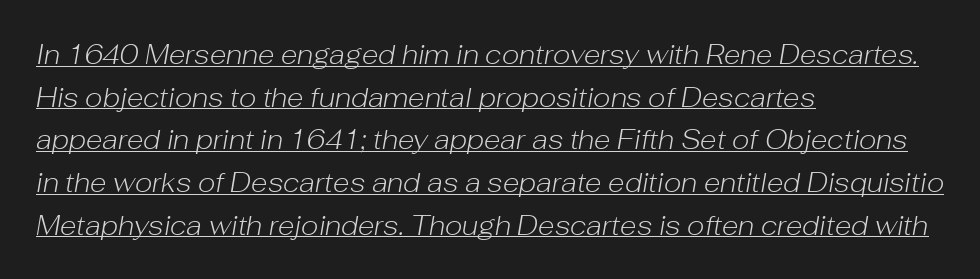
Q: Is the text bold? A: No.
Q: Is the text italic (slanted)? A: Yes, it leans right by about 10 degrees.
Q: Is the text underlined? A: Yes.
Q: How is the paragraph aligned? A: Left-aligned.
Q: Is the spacing between letters normal or unusually wide? A: Normal.
Q: Is the spacing between lines tight, normal or loose? A: Normal.
